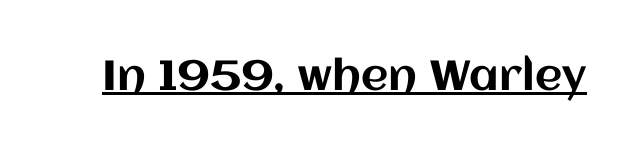
{"italic": "no", "width": "normal", "stroke_contrast": "medium", "x_height": "large", "monospaced": "no", "underline": "yes", "letter_spacing": "normal", "letter_spacing_em": 0.0, "glyph_px": 42}
